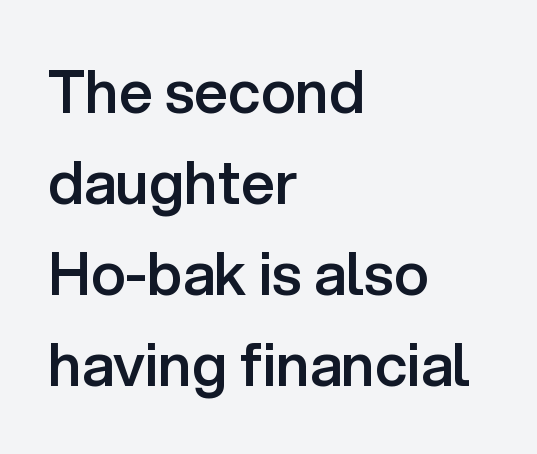
Characters remain perfectly vertical along every line. Type without underlining. Glyph-to-glyph distance matches everyday printed text. If you measured baseline to baseline, you'd find a middling distance. The face used here is a sans, in the tradition of grotesques and geometrics. The typesetting leans somewhat heavy: a semibold.
